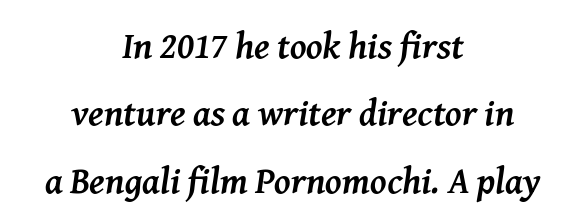
The image shows 37 px semibold serif type, italic (leaning right); set centered, line spacing 1.82x, normal letter spacing, not underlined; medium stroke contrast and a medium x-height.
